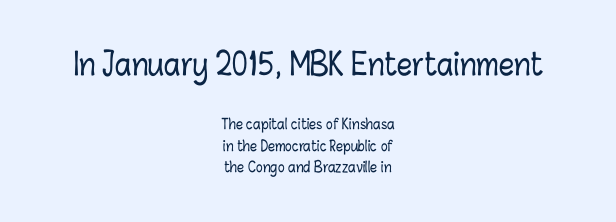
Q: Is the text italic (slanted)? A: No, it is upright.
Q: Is the text underlined? A: No.
Q: How is the paragraph aligned? A: Centered.
Q: Is the spacing between letters normal or unusually wide? A: Normal.
Q: Is the spacing between lines tight, normal or loose? A: Normal.
Q: Which block of text is set in a larger size, the first (top) or the second (bottom)? A: The first (top) one.
Q: Width (condensed, normal, or wide)? A: Condensed.
Q: Stroke contrast? A: Low.
Q: x-height? A: Medium.
Q: Monospaced? A: No.
